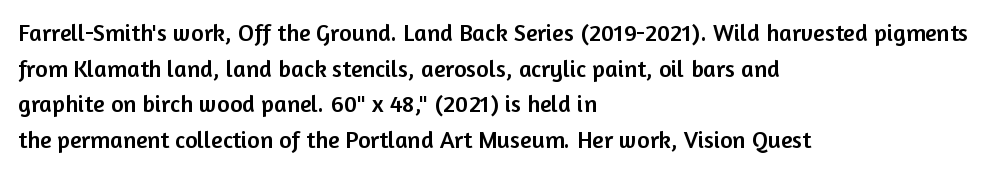
The lettering holds an erect, upright posture throughout. Inter-character spacing is left at the font's built-in metrics. The glyphs are unaccompanied by any horizontal stroke below them. Horizontal alignment here is leftward, the default for most running prose. Is there much room between lines? A standard amount, neither cramped nor airy.
